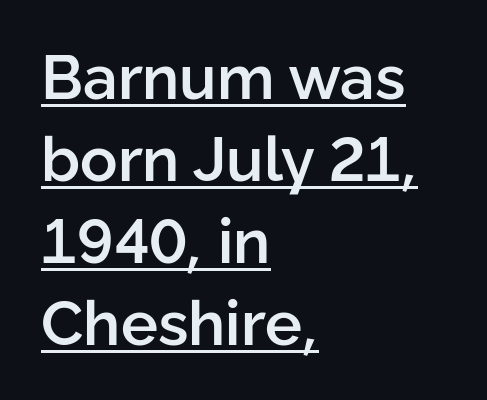
The image shows 62 px semibold sans-serif type, upright; set left-aligned, normal line spacing (1.32x), normal letter spacing, underlined; low stroke contrast and a medium x-height.
